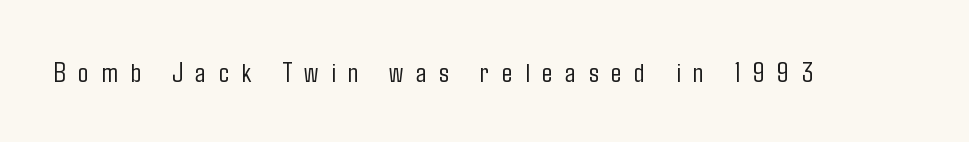
The image shows 28 px light, condensed sans-serif type, upright; set unusually wide letter spacing (+0.45 em), not underlined; low stroke contrast and a medium x-height.
